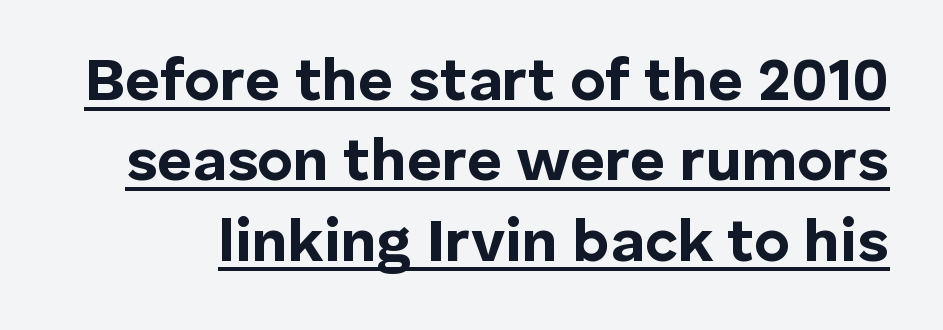
The image shows 60 px bold sans-serif type, upright; set normal line spacing (1.34x), normal letter spacing, underlined; low stroke contrast and a medium x-height.
